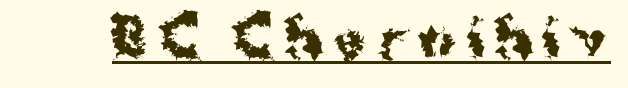
The image shows 51 px bold sans-serif type, upright; set unusually wide letter spacing (+0.25 em), underlined; medium stroke contrast and a medium x-height.
